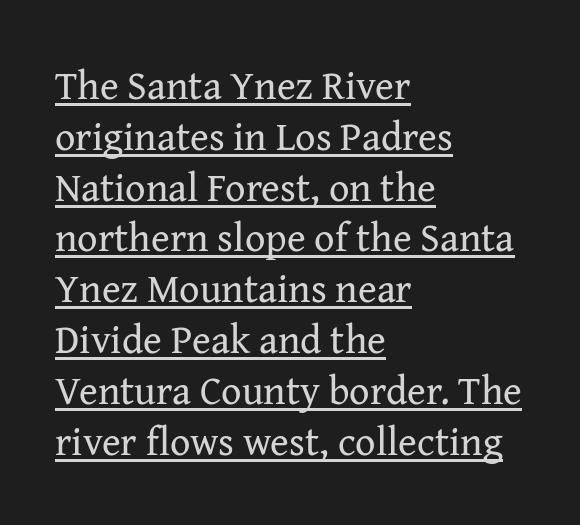
The image shows 40 px regular-weight serif type, upright; set left-aligned, normal line spacing (1.27x), normal letter spacing, underlined; medium stroke contrast and a medium x-height.
